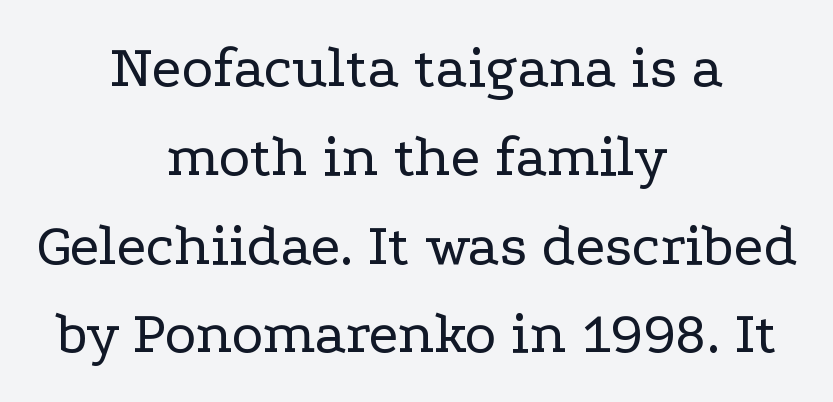
Q: Is the text bold? A: No.
Q: Is the text italic (slanted)? A: No, it is upright.
Q: Is the typeface a serif or a sans-serif typeface? A: Serif.
Q: Is the text underlined? A: No.
Q: How is the paragraph aligned? A: Centered.
Q: Is the spacing between letters normal or unusually wide? A: Normal.
Q: Is the spacing between lines tight, normal or loose? A: Normal.
Q: Width (condensed, normal, or wide)? A: Wide.
Q: Stroke contrast? A: Low.
Q: x-height? A: Medium.
Q: Monospaced? A: No.
